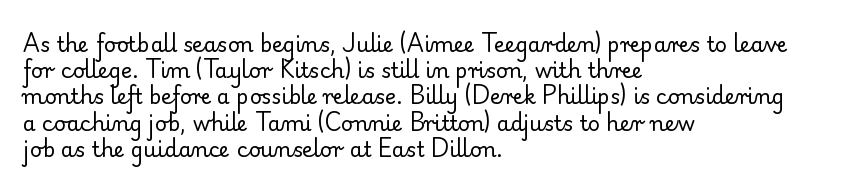
Does extra space separate the letters? No, they use regular spacing. Layout note: lines flush left. The area under the type is left untouched. This reads as an unemphasized weight, regular at the heaviest. This is roman type, the default non-slanted kind. Vertical spacing — default.
